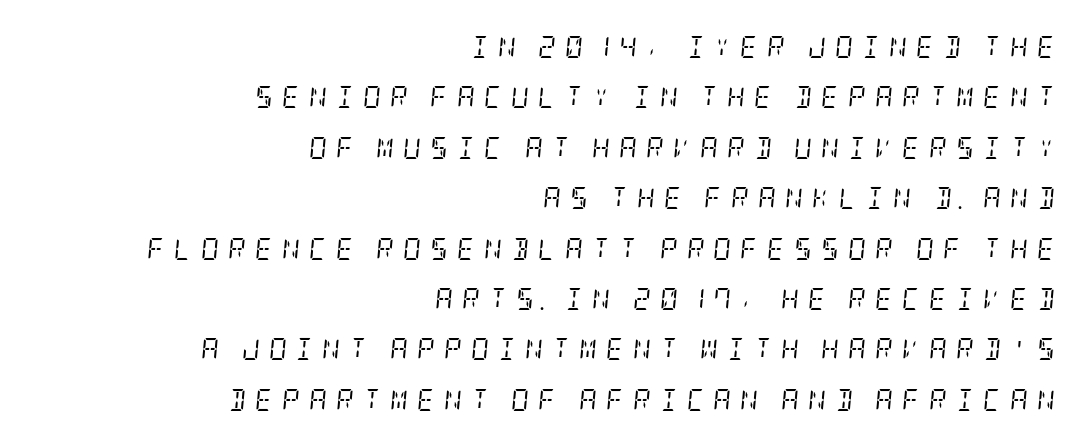
Q: Is the text bold? A: No.
Q: Is the text italic (slanted)? A: Yes, it leans right by about 5 degrees.
Q: Is the text underlined? A: No.
Q: How is the paragraph aligned? A: Right-aligned.
Q: Is the spacing between letters normal or unusually wide? A: Unusually wide.
Q: Is the spacing between lines tight, normal or loose? A: Loose.
